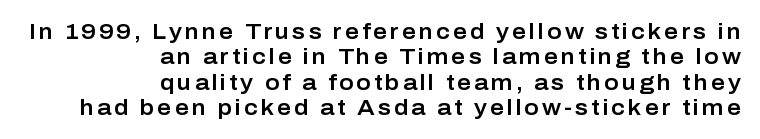
Students, observe: this is what under-led, compact text looks like. These lines stack with their right ends in a neat column. Descenders hang freely into open space. Vertical strokes here are truly vertical.
